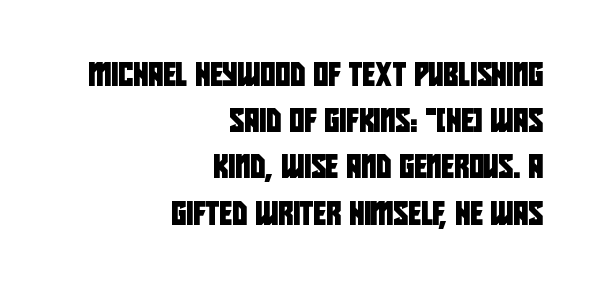
The image shows 23 px text type; set right-aligned, loose line spacing (2.01x), normal letter spacing, not underlined.
